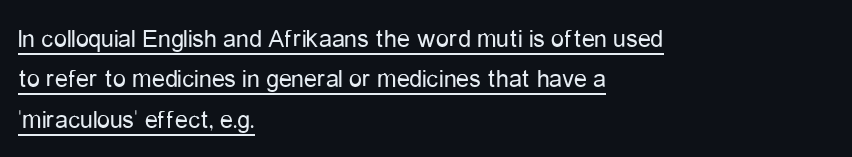
Q: Is the text bold? A: No.
Q: Is the text italic (slanted)? A: No, it is upright.
Q: Is the text underlined? A: Yes.
Q: How is the paragraph aligned? A: Left-aligned.
Q: Is the spacing between letters normal or unusually wide? A: Normal.
Q: Is the spacing between lines tight, normal or loose? A: Normal.
